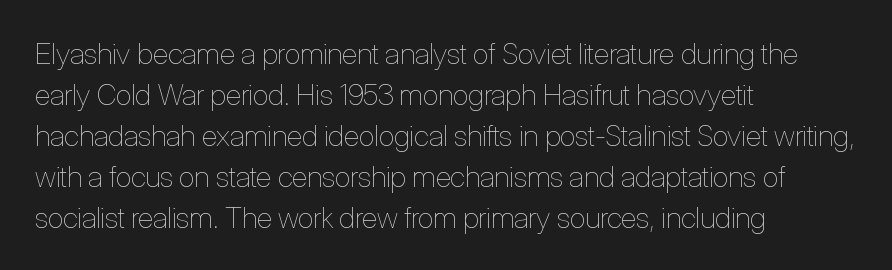
{"italic": "no", "bold": "no", "weight": "thin", "width": "condensed", "stroke_contrast": "low", "x_height": "medium", "monospaced": "no", "underline": "no", "align": "left", "line_spacing": "normal", "line_spacing_ratio": 1.41, "letter_spacing": "normal", "letter_spacing_em": 0.0, "glyph_px": 29}
